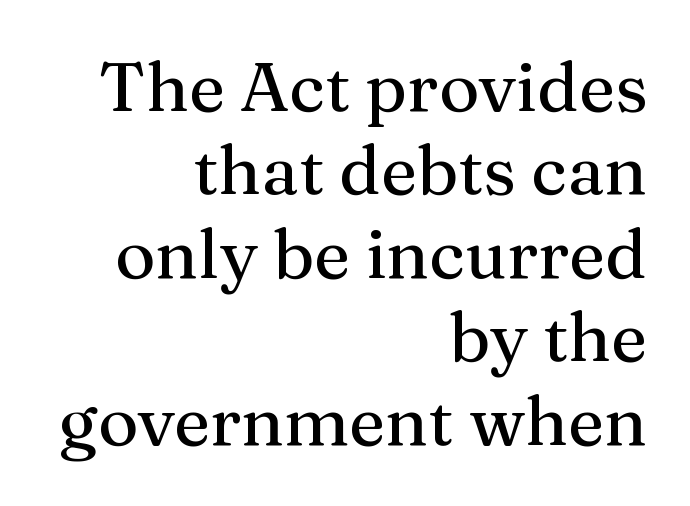
Teacher's note: observe the even right margin — that is flush-right alignment. The glyphs are unaccompanied by any horizontal stroke below them. These lines keep a tight, regular rhythm from letter to letter. Each letter keeps its own natural width here, so spacing adapts to shape.
